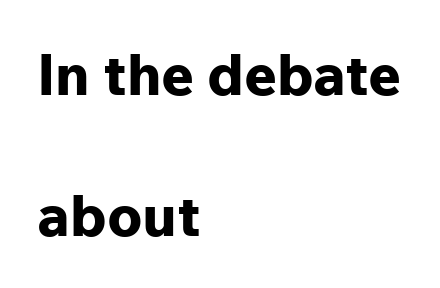
Q: Is the text bold? A: Yes.
Q: Is the text italic (slanted)? A: No, it is upright.
Q: Is the typeface a serif or a sans-serif typeface? A: Sans-serif.
Q: Is the text underlined? A: No.
Q: How is the paragraph aligned? A: Left-aligned.
Q: Is the spacing between letters normal or unusually wide? A: Normal.
Q: Is the spacing between lines tight, normal or loose? A: Loose.
Q: Width (condensed, normal, or wide)? A: Normal.
Q: Stroke contrast? A: Low.
Q: x-height? A: Medium.
Q: Monospaced? A: No.
